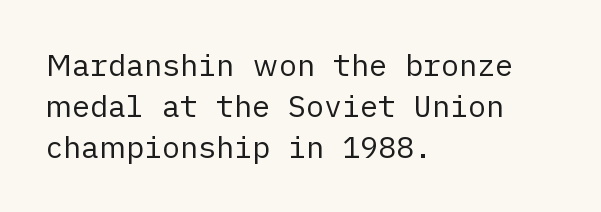
The image shows 30 px regular-weight sans-serif type, upright; set left-aligned, normal line spacing (1.36x), normal letter spacing, not underlined; low stroke contrast and a medium x-height.
